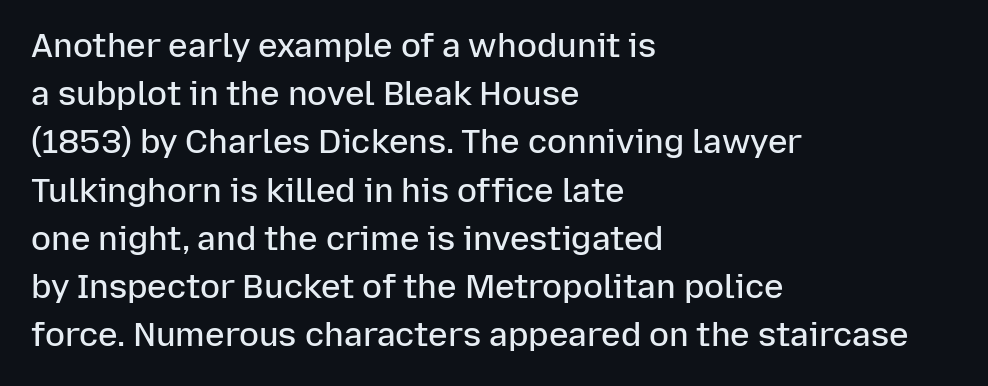
Q: Is the text bold? A: Semi-bold.
Q: Is the text italic (slanted)? A: No, it is upright.
Q: Is the typeface a serif or a sans-serif typeface? A: Sans-serif.
Q: Is the text underlined? A: No.
Q: How is the paragraph aligned? A: Left-aligned.
Q: Is the spacing between letters normal or unusually wide? A: Normal.
Q: Is the spacing between lines tight, normal or loose? A: Normal.
Q: Width (condensed, normal, or wide)? A: Normal.
Q: Stroke contrast? A: Low.
Q: x-height? A: Medium.
Q: Monospaced? A: No.
